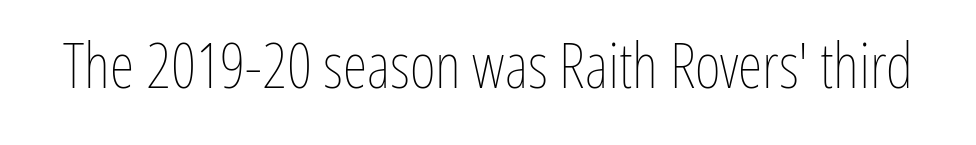
{"italic": "no", "bold": "no", "weight": "thin", "width": "condensed", "stroke_contrast": "low", "x_height": "medium", "monospaced": "no", "underline": "no", "letter_spacing": "normal", "letter_spacing_em": 0.0, "glyph_px": 63}
